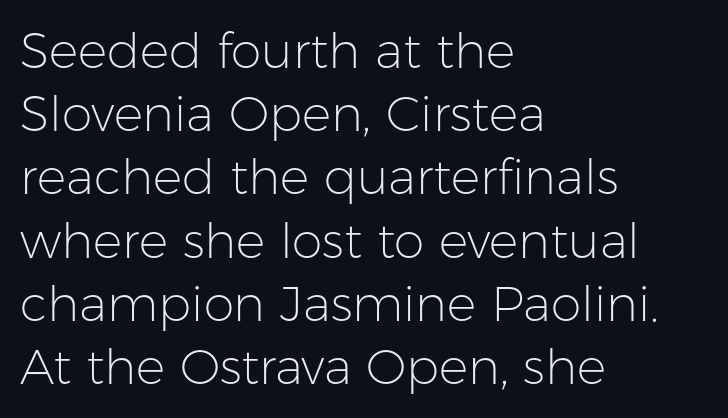
Q: Is the text bold? A: No.
Q: Is the text italic (slanted)? A: No, it is upright.
Q: Is the typeface a serif or a sans-serif typeface? A: Sans-serif.
Q: Is the text underlined? A: No.
Q: How is the paragraph aligned? A: Left-aligned.
Q: Is the spacing between letters normal or unusually wide? A: Normal.
Q: Is the spacing between lines tight, normal or loose? A: Normal.
Q: Width (condensed, normal, or wide)? A: Normal.
Q: Stroke contrast? A: Low.
Q: x-height? A: Medium.
Q: Monospaced? A: No.
